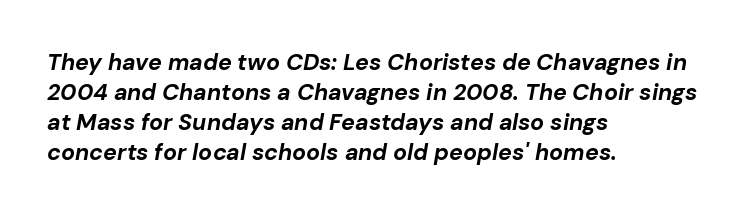
The image shows 23 px bold type, italic (leaning right); set left-aligned, normal line spacing (1.31x), normal letter spacing, not underlined.
